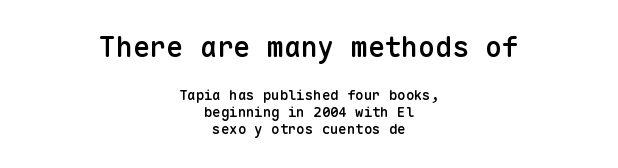
The image shows 28 px semibold sans-serif type, upright, monospaced; set centered, line spacing 1.23x, normal letter spacing, not underlined; the first (top) block is 2.0x larger; low stroke contrast and a medium x-height.
